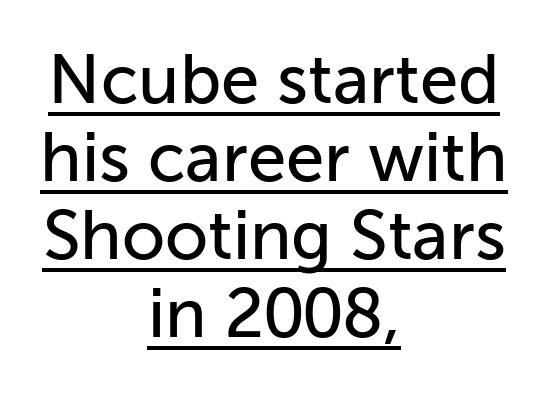
The image shows 69 px sans-serif type, upright; set centered, tight line spacing (1.13x), normal letter spacing, underlined; low stroke contrast and a medium x-height.
